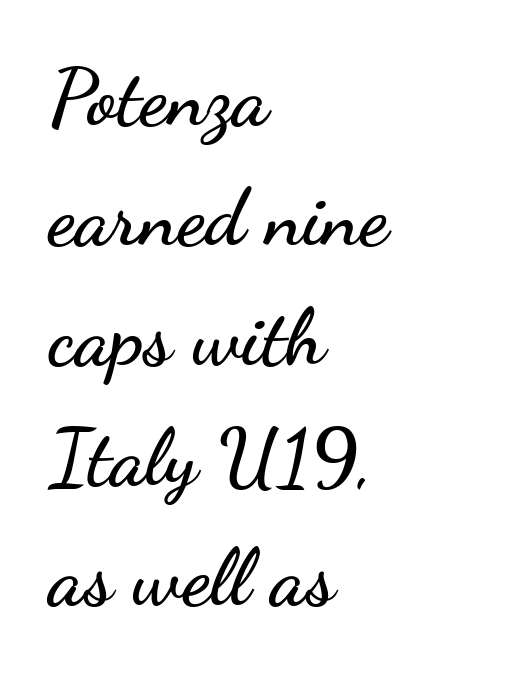
The image shows 80 px wide sans-serif type; set left-aligned, normal line spacing (1.5x), normal letter spacing, not underlined; low stroke contrast and a small x-height.
